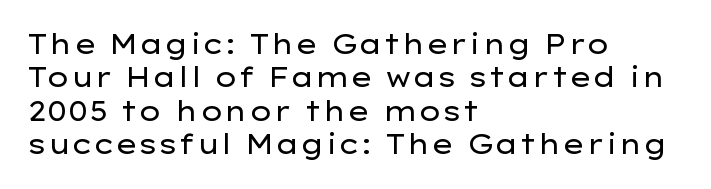
{"italic": "no", "bold": "no", "underline": "no", "align": "left", "line_spacing_ratio": 1.24, "letter_spacing": "normal", "letter_spacing_em": 0.0, "glyph_px": 27}
